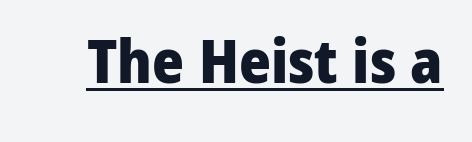
{"serif": "no", "italic": "no", "bold": "yes", "weight": "heavy", "width": "normal", "stroke_contrast": "low", "x_height": "medium", "monospaced": "no", "underline": "yes", "letter_spacing": "normal", "letter_spacing_em": 0.0, "glyph_px": 61}
